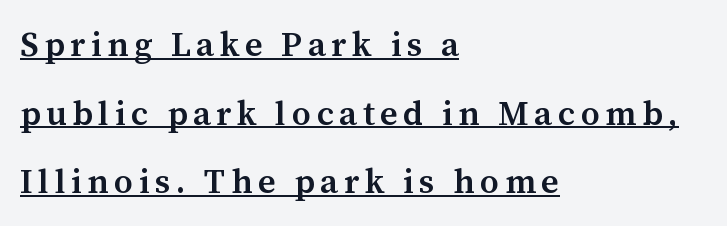
{"serif": "yes", "italic": "no", "bold": "semi", "weight": "semibold", "width": "normal", "stroke_contrast": "medium", "x_height": "medium", "monospaced": "no", "underline": "yes", "align": "left", "line_spacing": "loose", "line_spacing_ratio": 2.02, "glyph_px": 34}
